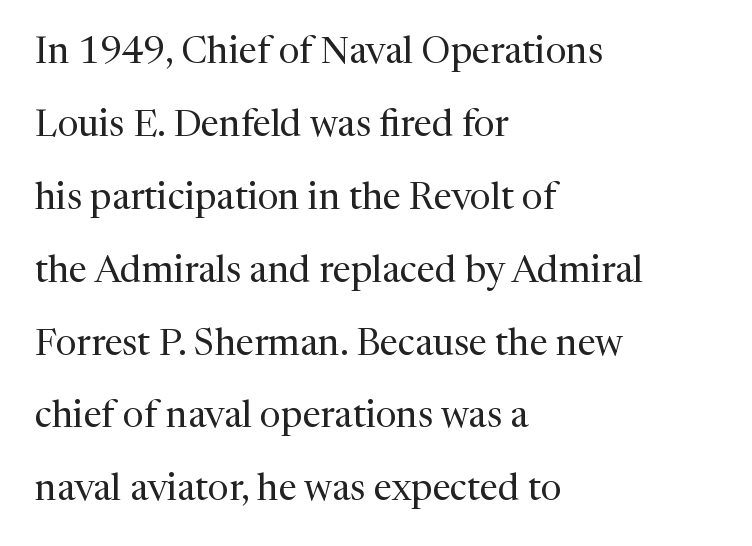
The image shows 37 px regular-weight serif type, upright; set left-aligned, loose line spacing (1.97x), normal letter spacing, not underlined; medium stroke contrast and a medium x-height.
